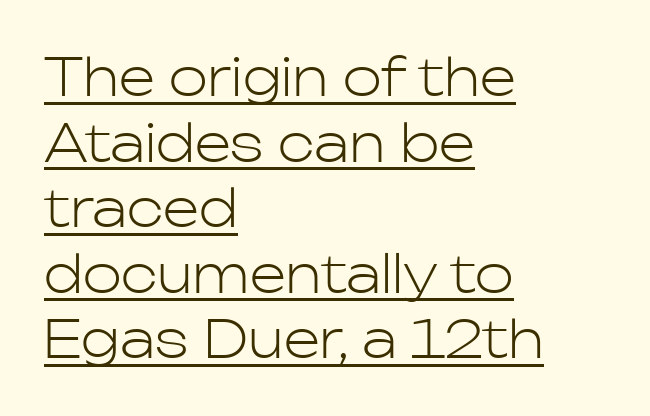
The image shows 52 px light sans-serif type, upright; set left-aligned, normal line spacing (1.26x), normal letter spacing, underlined; low stroke contrast and a medium x-height.
